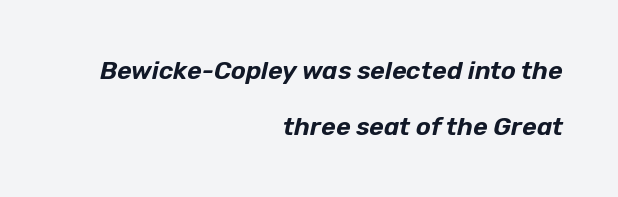
Which margin do the lines hug? The right one — the left edge is uneven. The glyphs are unaccompanied by any horizontal stroke below them. Nothing unusual about the tracking: characters are spaced as the font intends. The whole block is typeset with a tilt. Regarding leading, the lines here are spaced well apart.
